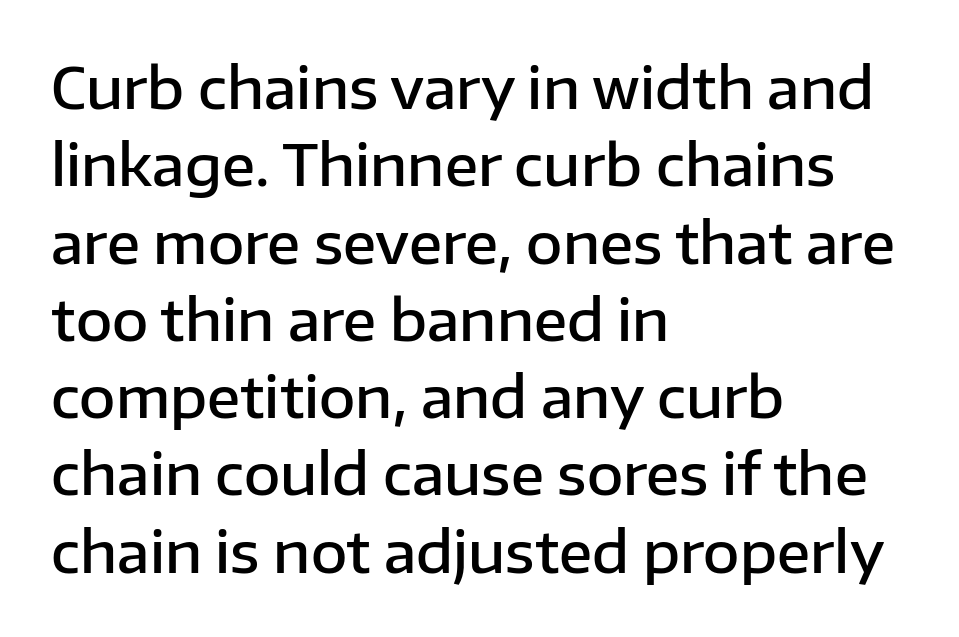
Q: Is the text bold? A: Semi-bold.
Q: Is the text italic (slanted)? A: No, it is upright.
Q: Is the typeface a serif or a sans-serif typeface? A: Sans-serif.
Q: Is the text underlined? A: No.
Q: How is the paragraph aligned? A: Left-aligned.
Q: Is the spacing between letters normal or unusually wide? A: Normal.
Q: Is the spacing between lines tight, normal or loose? A: Normal.
Q: Width (condensed, normal, or wide)? A: Normal.
Q: Stroke contrast? A: Low.
Q: x-height? A: Medium.
Q: Monospaced? A: No.
